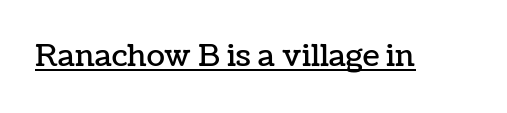
{"italic": "no", "width": "normal", "stroke_contrast": "low", "x_height": "medium", "monospaced": "no", "underline": "yes", "letter_spacing": "normal", "letter_spacing_em": 0.0, "glyph_px": 30}
